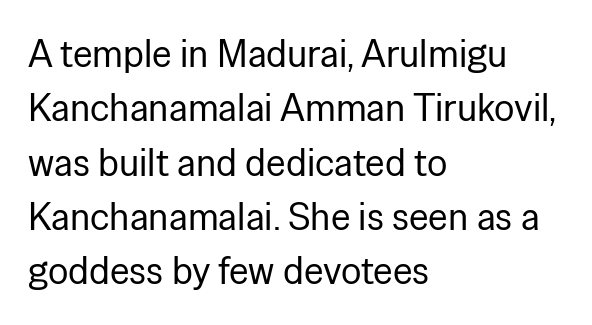
Q: Is the text bold? A: No.
Q: Is the text italic (slanted)? A: No, it is upright.
Q: Is the typeface a serif or a sans-serif typeface? A: Sans-serif.
Q: Is the text underlined? A: No.
Q: How is the paragraph aligned? A: Left-aligned.
Q: Is the spacing between letters normal or unusually wide? A: Normal.
Q: Is the spacing between lines tight, normal or loose? A: Normal.
Q: Width (condensed, normal, or wide)? A: Normal.
Q: Stroke contrast? A: Low.
Q: x-height? A: Medium.
Q: Monospaced? A: No.
